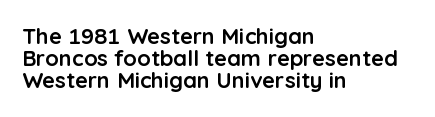
Q: Is the text bold? A: Yes.
Q: Is the text italic (slanted)? A: No, it is upright.
Q: Is the text underlined? A: No.
Q: How is the paragraph aligned? A: Left-aligned.
Q: Is the spacing between letters normal or unusually wide? A: Normal.
Q: Is the spacing between lines tight, normal or loose? A: Tight.
